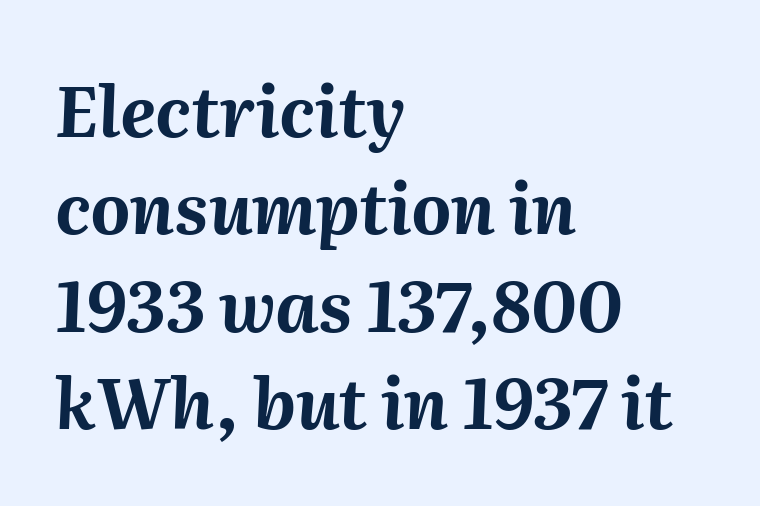
Q: Is the text bold? A: Yes.
Q: Is the text italic (slanted)? A: Yes, it leans right by about 2 degrees.
Q: Is the text underlined? A: No.
Q: How is the paragraph aligned? A: Left-aligned.
Q: Is the spacing between letters normal or unusually wide? A: Normal.
Q: Is the spacing between lines tight, normal or loose? A: Normal.
Q: Width (condensed, normal, or wide)? A: Normal.
Q: Stroke contrast? A: Medium.
Q: x-height? A: Medium.
Q: Monospaced? A: No.
